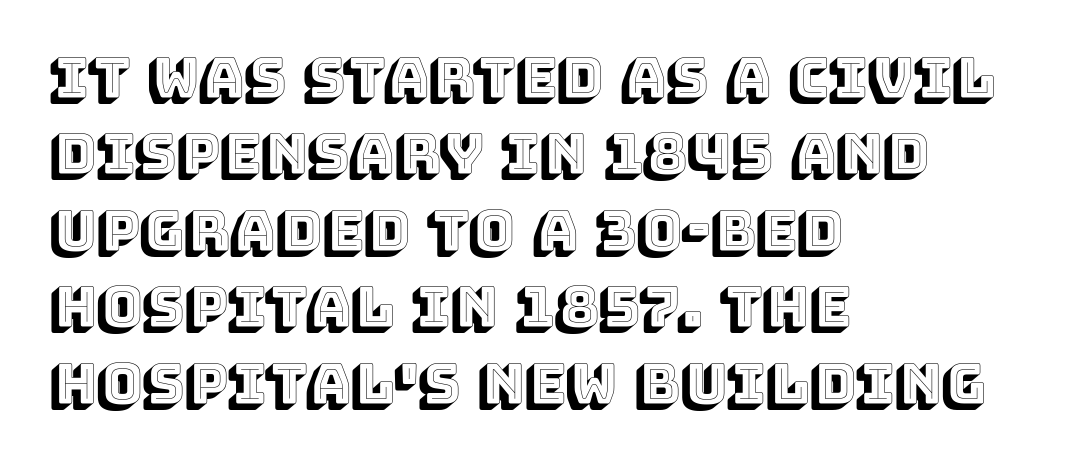
Q: Is the text italic (slanted)? A: No, it is upright.
Q: Is the text underlined? A: No.
Q: How is the paragraph aligned? A: Left-aligned.
Q: Is the spacing between letters normal or unusually wide? A: Normal.
Q: Is the spacing between lines tight, normal or loose? A: Normal.
Q: Width (condensed, normal, or wide)? A: Normal.
Q: x-height? A: Large.
Q: Monospaced? A: No.
